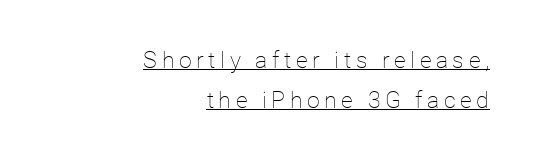
{"italic": "no", "bold": "no", "underline": "yes", "align": "right", "line_spacing_ratio": 1.72, "letter_spacing": "wide", "letter_spacing_em": 0.2, "glyph_px": 23}
